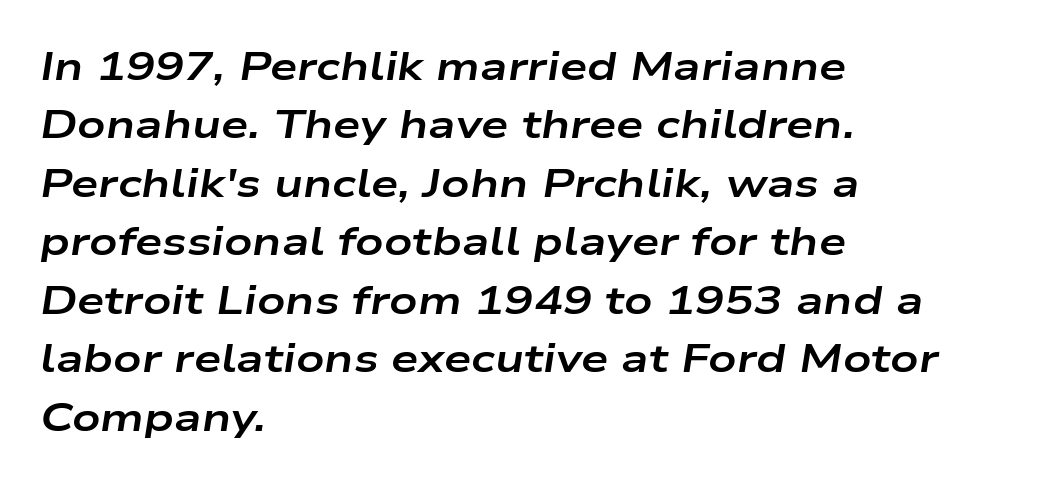
{"italic": "yes", "lean": "right", "slant_degrees": 9, "bold": "yes", "weight": "bold", "width": "wide", "stroke_contrast": "low", "x_height": "medium", "monospaced": "no", "underline": "no", "align": "left", "line_spacing": "normal", "line_spacing_ratio": 1.5, "letter_spacing": "normal", "letter_spacing_em": 0.0, "glyph_px": 39}
